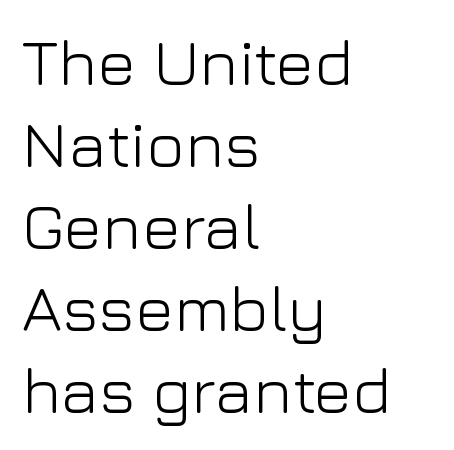
Q: Is the text bold? A: No.
Q: Is the text italic (slanted)? A: No, it is upright.
Q: Is the typeface a serif or a sans-serif typeface? A: Sans-serif.
Q: Is the text underlined? A: No.
Q: How is the paragraph aligned? A: Left-aligned.
Q: Is the spacing between letters normal or unusually wide? A: Normal.
Q: Is the spacing between lines tight, normal or loose? A: Normal.
Q: Width (condensed, normal, or wide)? A: Normal.
Q: Stroke contrast? A: Low.
Q: x-height? A: Medium.
Q: Monospaced? A: No.
